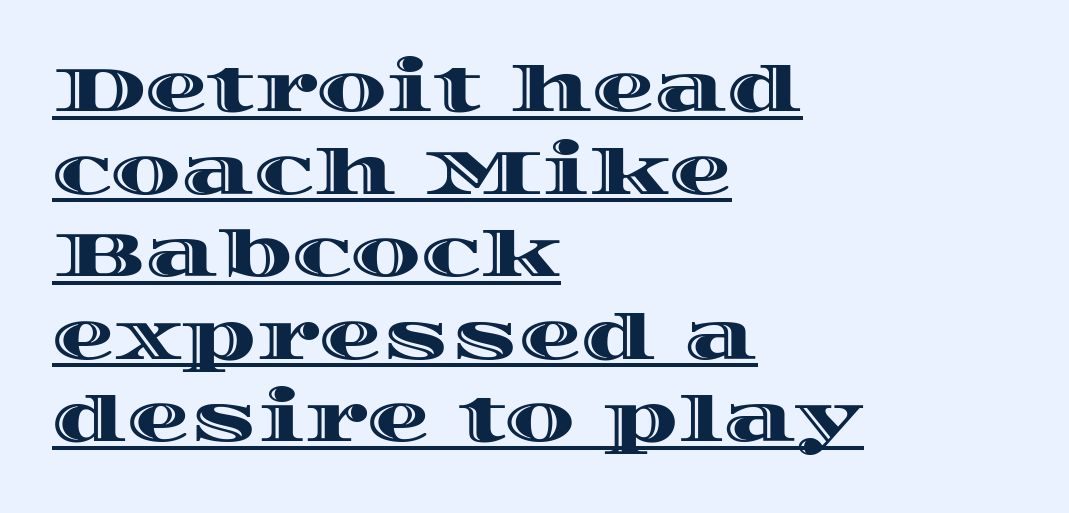
{"italic": "no", "width": "wide", "x_height": "large", "monospaced": "no", "underline": "yes", "align": "left", "line_spacing": "normal", "line_spacing_ratio": 1.31, "letter_spacing": "normal", "letter_spacing_em": 0.0, "glyph_px": 63}
